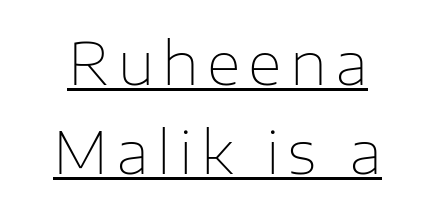
Q: Is the text bold? A: No.
Q: Is the text italic (slanted)? A: No, it is upright.
Q: Is the typeface a serif or a sans-serif typeface? A: Sans-serif.
Q: Is the text underlined? A: Yes.
Q: How is the paragraph aligned? A: Centered.
Q: Is the spacing between lines tight, normal or loose? A: Normal.
Q: Width (condensed, normal, or wide)? A: Normal.
Q: Stroke contrast? A: Low.
Q: x-height? A: Medium.
Q: Monospaced? A: No.
